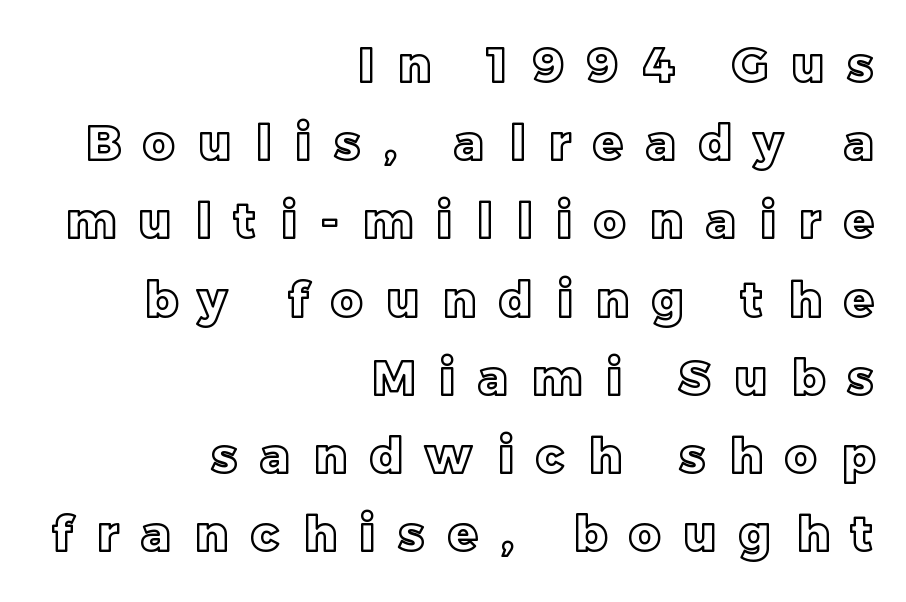
{"italic": "no", "width": "normal", "x_height": "large", "monospaced": "no", "underline": "no", "align": "right", "line_spacing": "normal", "line_spacing_ratio": 1.63, "letter_spacing": "wide", "letter_spacing_em": 0.5, "glyph_px": 48}
